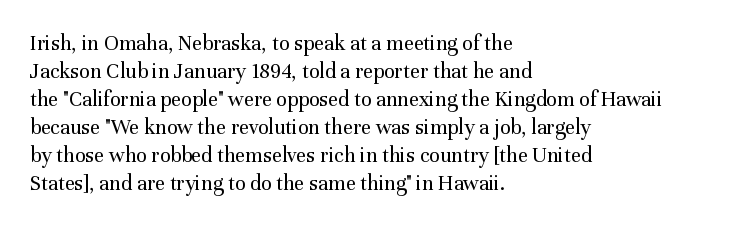
Q: Is the text bold? A: No.
Q: Is the text italic (slanted)? A: No, it is upright.
Q: Is the text underlined? A: No.
Q: How is the paragraph aligned? A: Left-aligned.
Q: Is the spacing between letters normal or unusually wide? A: Normal.
Q: Is the spacing between lines tight, normal or loose? A: Normal.
